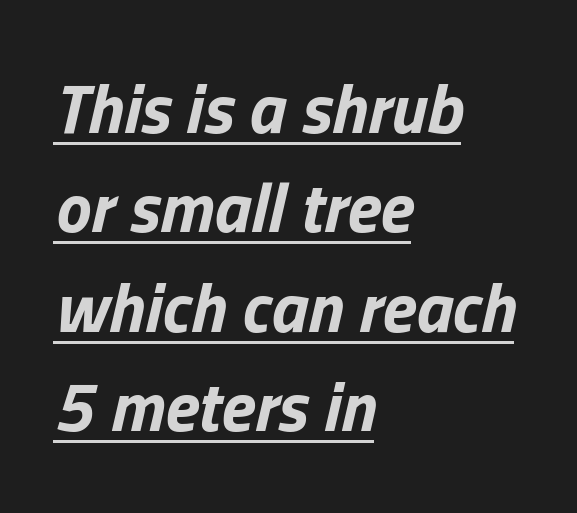
A classic flush-left, rag-right setting is used for this passage. You could not count columns in this text — the font is proportionally spaced. The font is running at its bold setting. The letterforms sit shoulder to shoulder at normal distance. The space between consecutive lines is moderate. The passage shown leans; its letterforms are oblique.
